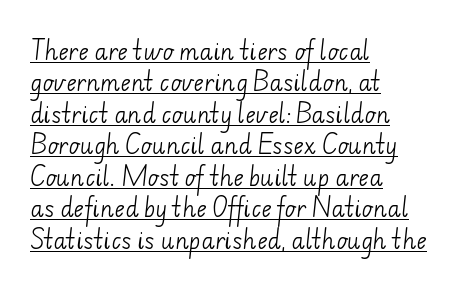
The image shows 22 px text type; set left-aligned, normal line spacing (1.43x), normal letter spacing, underlined.
